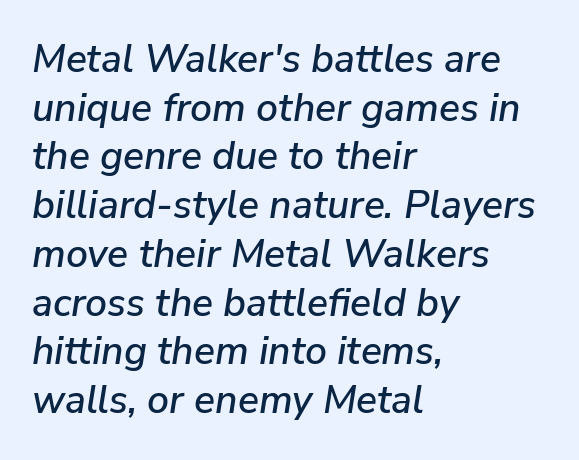
When letters slant like this, we call the style italic. The space beneath each line is pristine and unruled. If you measured baseline to baseline, you'd find a middling distance. Is this a fixed-width face? No — the glyphs have proportional, varying widths.
